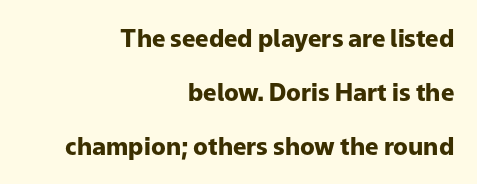
Q: Is the text bold? A: Yes.
Q: Is the text italic (slanted)? A: No, it is upright.
Q: Is the text underlined? A: No.
Q: How is the paragraph aligned? A: Right-aligned.
Q: Is the spacing between letters normal or unusually wide? A: Normal.
Q: Is the spacing between lines tight, normal or loose? A: Loose.
